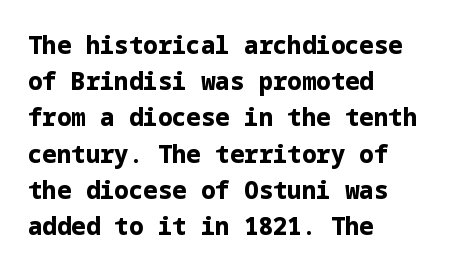
The vertical gap from one line to the next is medium. In terms of posture, this sample is upright. Look at the stroke-to-counter ratio: heavy, a bold. Clear beneath every line of the passage. Casual observation: everything's shoved over to the left. You could call the tracking neutral — neither tight nor loose.
